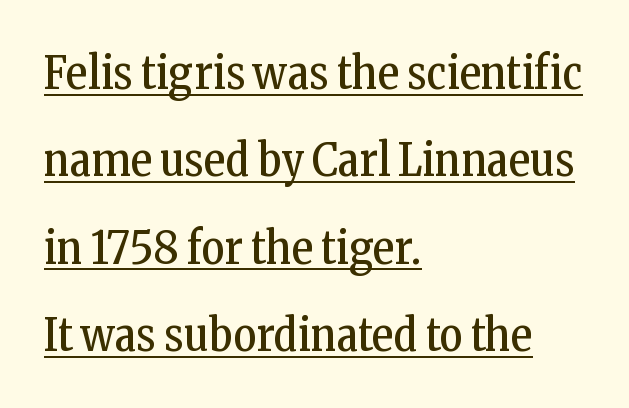
If you drew a line through each stem, it would be perfectly vertical. This block would shrink considerably if given ordinary leading; it's expanded now. Which margin do the lines hug? The left one — the right edge is uneven. Honestly, the underline is the first thing you notice here. Each letter's strokes conclude with small projecting serifs. The strokes are not fattened; the text isn't bold.
